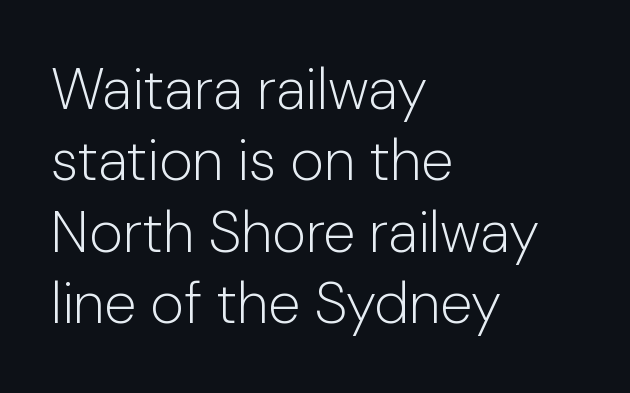
Is this a fixed-width face? No — the glyphs have proportional, varying widths. Classification — sans serif. The strokes carry an ordinary text weight at most. The rendering anchors every line to the left-hand side. Quick note: not italic, upright. Nobody touched the tracking dial on this one.
